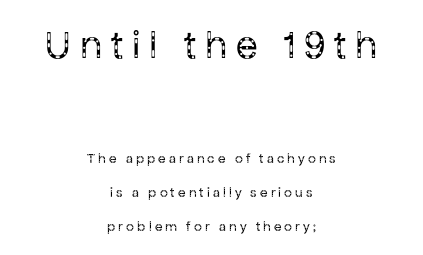
Do the letters lean? They stand straight. Quick note: underline off. Does the copy run flush right? No — it is centered line by line. Short note: letters widely spaced. Looks like regular typesetting: each glyph gets only the width it needs.
